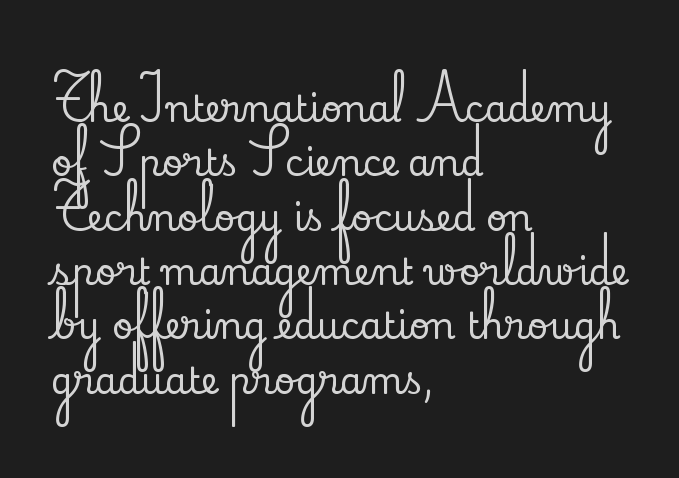
Each letter keeps its own natural width here, so spacing adapts to shape. If you drew a line through each stem, it would be perfectly vertical. Only glyphs here, with clear space below each row. Check where the strokes stop: tiny serifs finish them off.
